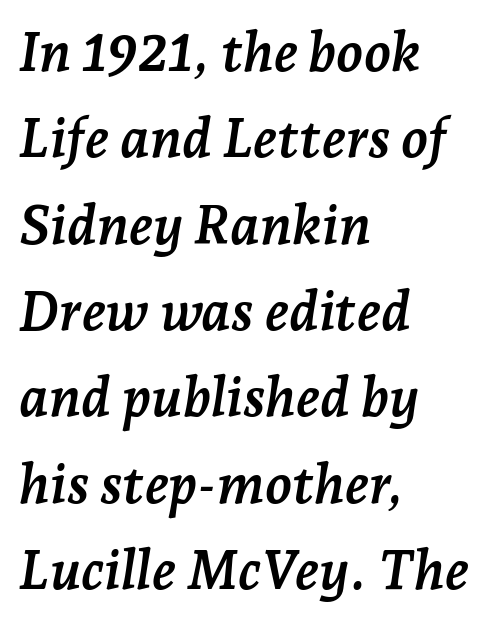
Q: Is the text bold? A: Yes.
Q: Is the text italic (slanted)? A: Yes, it leans right by about 7 degrees.
Q: Is the typeface a serif or a sans-serif typeface? A: Serif.
Q: Is the text underlined? A: No.
Q: How is the paragraph aligned? A: Left-aligned.
Q: Is the spacing between letters normal or unusually wide? A: Normal.
Q: Is the spacing between lines tight, normal or loose? A: Normal.
Q: Width (condensed, normal, or wide)? A: Normal.
Q: Stroke contrast? A: Low.
Q: x-height? A: Medium.
Q: Monospaced? A: No.
